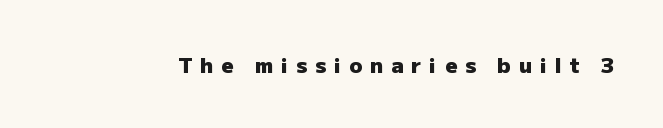
Only glyphs here, with clear space below each row. Spacing between characters has been opened up far beyond the box default. Nope, not italic — everything's standing straight. How heavy is the stroke? Heavy — this is a bold.
